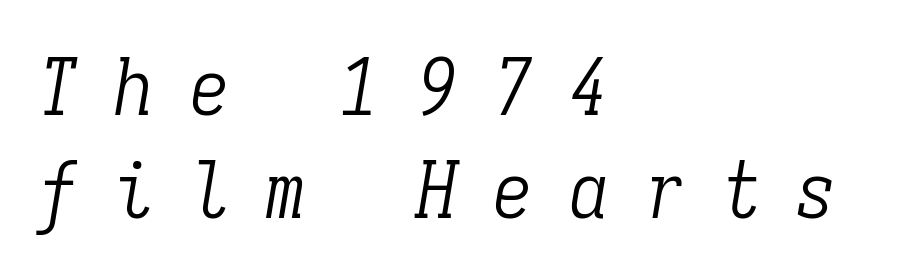
Q: Is the text bold? A: No.
Q: Is the text italic (slanted)? A: Yes, it leans right by about 9 degrees.
Q: Is the typeface a serif or a sans-serif typeface? A: Serif.
Q: Is the text underlined? A: No.
Q: How is the paragraph aligned? A: Left-aligned.
Q: Is the spacing between letters normal or unusually wide? A: Unusually wide.
Q: Is the spacing between lines tight, normal or loose? A: Normal.
Q: Width (condensed, normal, or wide)? A: Condensed.
Q: Stroke contrast? A: Low.
Q: x-height? A: Medium.
Q: Monospaced? A: Yes.
